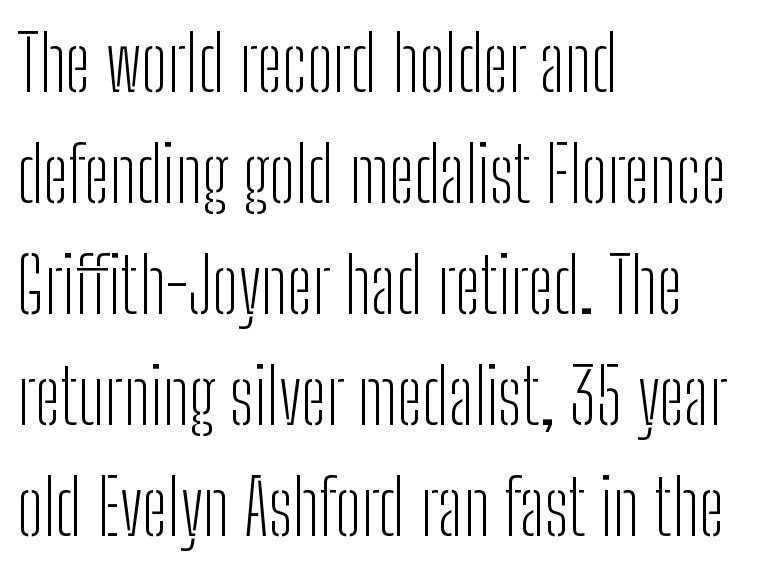
Q: Is the text bold? A: No.
Q: Is the text italic (slanted)? A: No, it is upright.
Q: Is the typeface a serif or a sans-serif typeface? A: Sans-serif.
Q: Is the text underlined? A: No.
Q: How is the paragraph aligned? A: Left-aligned.
Q: Is the spacing between letters normal or unusually wide? A: Normal.
Q: Is the spacing between lines tight, normal or loose? A: Normal.
Q: Width (condensed, normal, or wide)? A: Condensed.
Q: Stroke contrast? A: Low.
Q: x-height? A: Medium.
Q: Monospaced? A: No.
